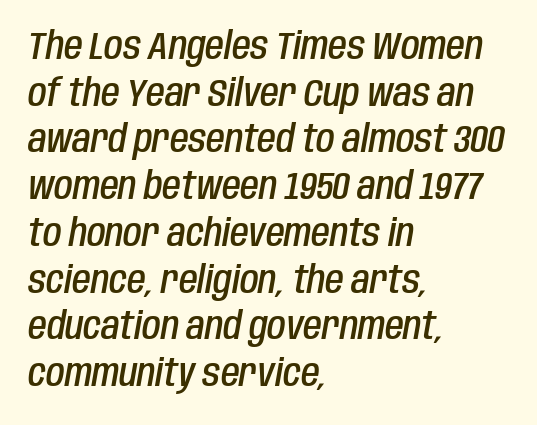
The image shows 38 px semibold, condensed type, italic (leaning right); set left-aligned, line spacing 1.23x, normal letter spacing, not underlined; low stroke contrast and a large x-height.
